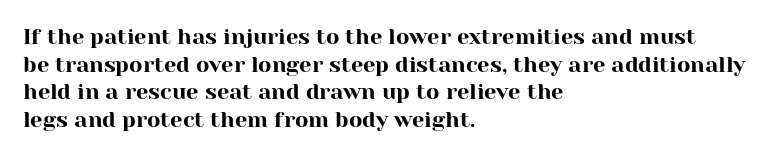
{"italic": "no", "underline": "no", "align": "left", "line_spacing": "normal", "line_spacing_ratio": 1.26, "letter_spacing": "normal", "letter_spacing_em": 0.0, "glyph_px": 22}
